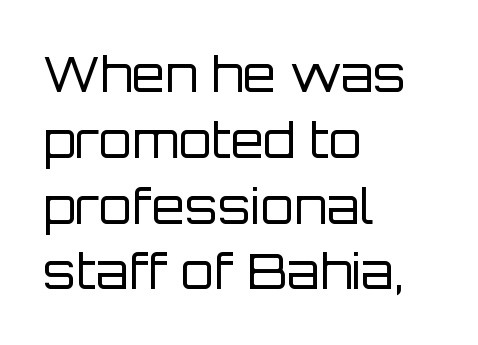
The image shows 48 px regular-weight sans-serif type, upright; set left-aligned, normal line spacing (1.37x), normal letter spacing, not underlined; low stroke contrast and a large x-height.
